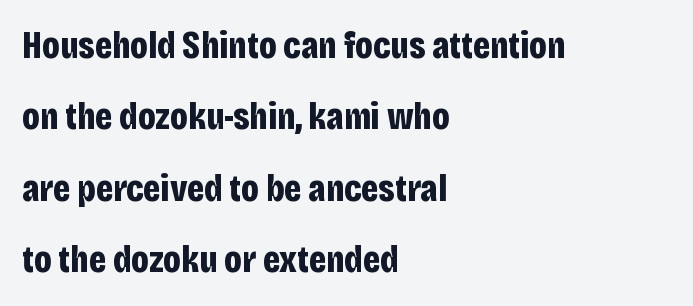
The image shows 38 px bold, condensed sans-serif type, upright; set left-aligned, line spacing 1.88x, normal letter spacing, not underlined; low stroke contrast and a large x-height.
